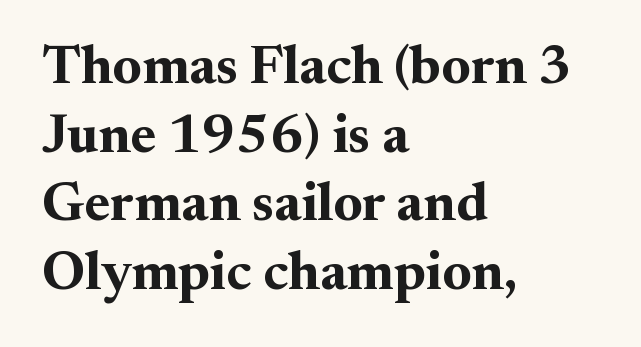
Q: Is the text bold? A: Yes.
Q: Is the text italic (slanted)? A: No, it is upright.
Q: Is the typeface a serif or a sans-serif typeface? A: Serif.
Q: Is the text underlined? A: No.
Q: How is the paragraph aligned? A: Left-aligned.
Q: Is the spacing between letters normal or unusually wide? A: Normal.
Q: Is the spacing between lines tight, normal or loose? A: Normal.
Q: Width (condensed, normal, or wide)? A: Normal.
Q: Stroke contrast? A: Medium.
Q: x-height? A: Small.
Q: Monospaced? A: No.
